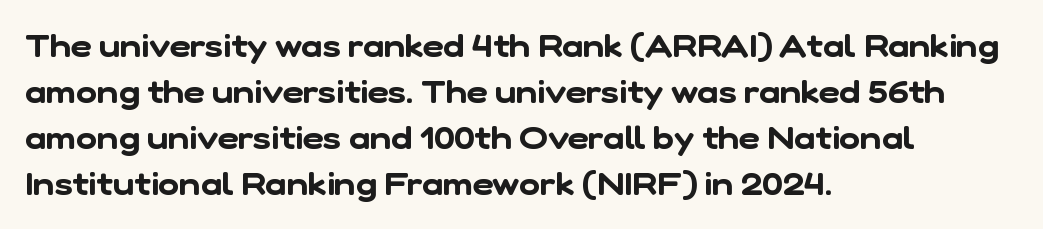
Descenders hang freely into open space. The lines are quadded left. The designer went with a sans here, leaving each stem footless. Compared with typical paragraphs, the rows here are spaced about the same.
